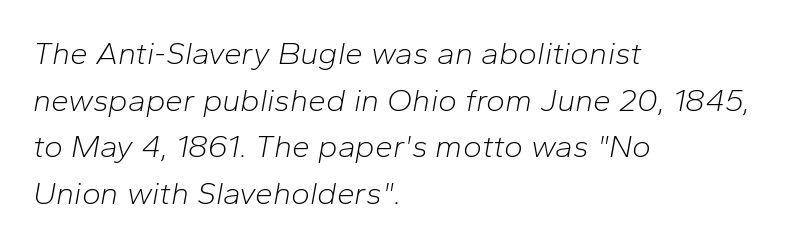
Each row of text sits above clean, open space. Rows of type keep a routine distance in the vertical direction. Italic? Definitely — the glyphs are oblique. The paragraph shown leans on its left margin. Standard letterfit; no display-style spreading of the glyphs. Each letter keeps its own natural width here, so spacing adapts to shape.
